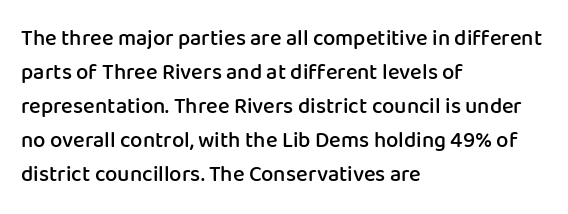
{"italic": "no", "bold": "semi", "underline": "no", "align": "left", "line_spacing": "normal", "line_spacing_ratio": 1.55, "letter_spacing": "normal", "letter_spacing_em": 0.0, "glyph_px": 22}
